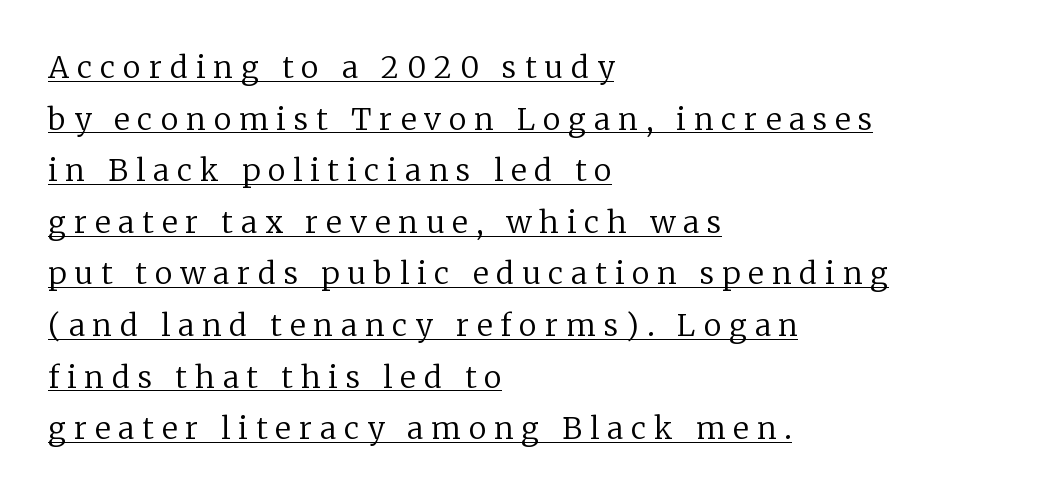
The image shows 30 px regular-weight serif type, upright; set left-aligned, line spacing 1.72x, unusually wide letter spacing (+0.27 em), underlined; low stroke contrast and a medium x-height.
